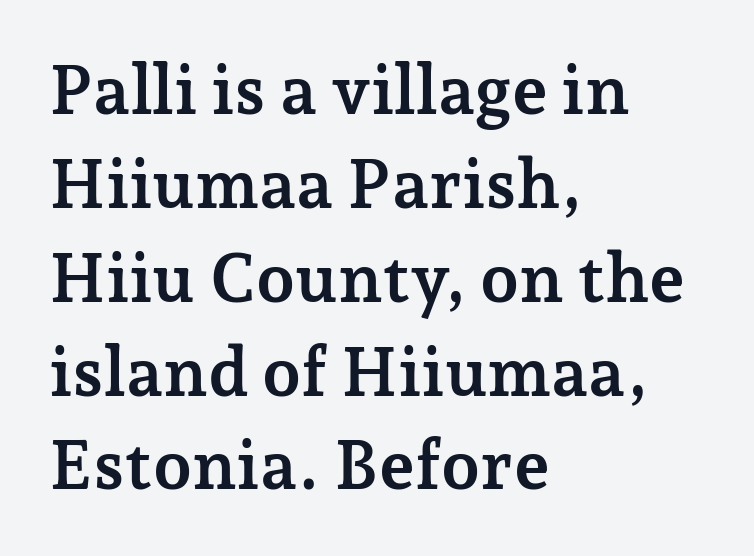
Q: Is the text bold? A: Yes.
Q: Is the text italic (slanted)? A: No, it is upright.
Q: Is the typeface a serif or a sans-serif typeface? A: Serif.
Q: Is the text underlined? A: No.
Q: How is the paragraph aligned? A: Left-aligned.
Q: Is the spacing between letters normal or unusually wide? A: Normal.
Q: Is the spacing between lines tight, normal or loose? A: Normal.
Q: Width (condensed, normal, or wide)? A: Normal.
Q: Stroke contrast? A: Low.
Q: x-height? A: Medium.
Q: Monospaced? A: No.
